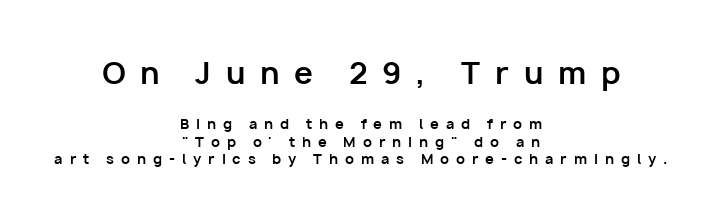
The image shows 30 px bold sans-serif type, upright; set centered, normal line spacing (1.25x), unusually wide letter spacing (+0.49 em), not underlined; the first (top) block is 2.14x larger; low stroke contrast and a medium x-height.
